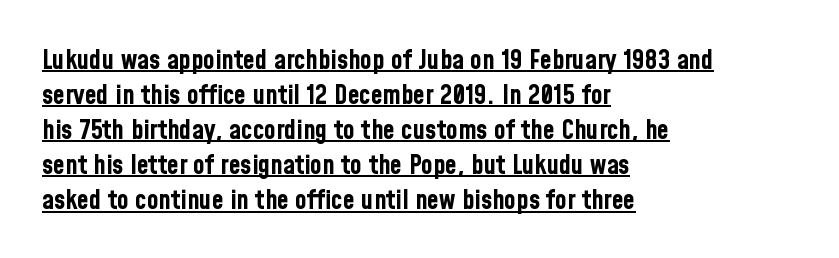
Q: Is the text bold? A: Yes.
Q: Is the text italic (slanted)? A: No, it is upright.
Q: Is the text underlined? A: Yes.
Q: How is the paragraph aligned? A: Left-aligned.
Q: Is the spacing between letters normal or unusually wide? A: Normal.
Q: Is the spacing between lines tight, normal or loose? A: Normal.
